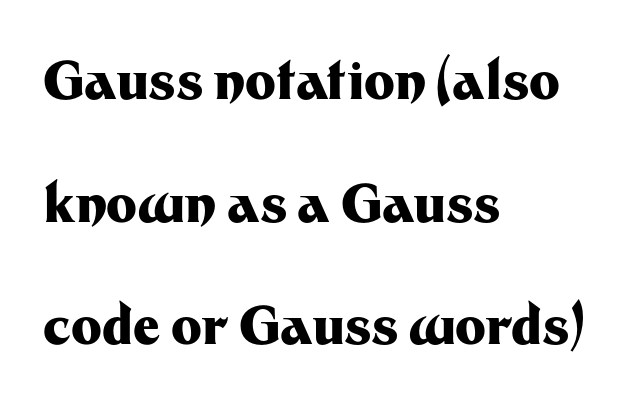
{"serif": "no", "italic": "no", "bold": "yes", "weight": "heavy", "width": "normal", "stroke_contrast": "medium", "x_height": "medium", "monospaced": "no", "underline": "no", "align": "left", "line_spacing": "loose", "line_spacing_ratio": 2.36, "letter_spacing": "normal", "letter_spacing_em": 0.0, "glyph_px": 52}
